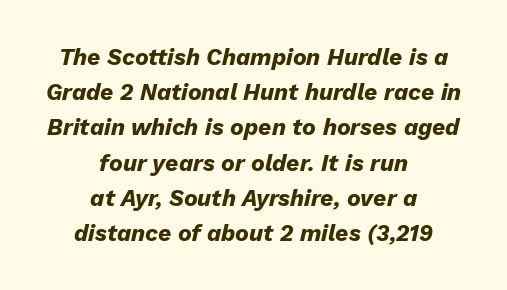
The image shows 23 px bold type, italic (leaning right); set centered, normal line spacing (1.53x), normal letter spacing, not underlined.
